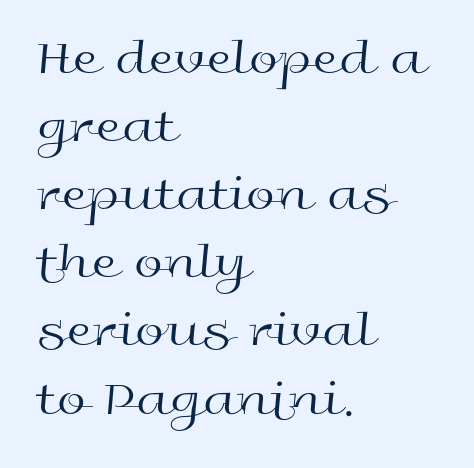
Character widths vary here, with narrow letters taking less room than wide ones. The text was rendered using a sans face with plain stroke endings. The type sits square on the baseline with zero lean. The face looks like a standard text weight, possibly lighter. A typesetter would call this zero additional tracking. Only glyphs here, with clear space below each row.
